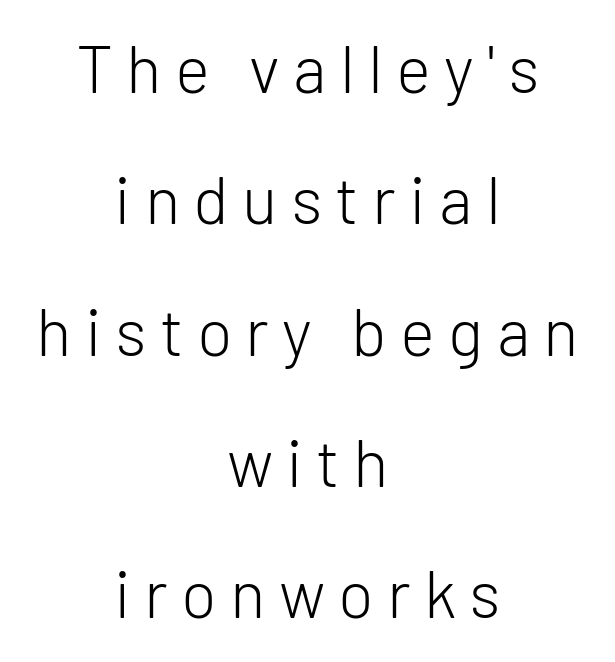
{"serif": "no", "italic": "no", "bold": "no", "weight": "light", "width": "normal", "stroke_contrast": "low", "x_height": "medium", "monospaced": "no", "underline": "no", "align": "center", "line_spacing": "loose", "line_spacing_ratio": 1.99, "letter_spacing": "wide", "letter_spacing_em": 0.2, "glyph_px": 66}
